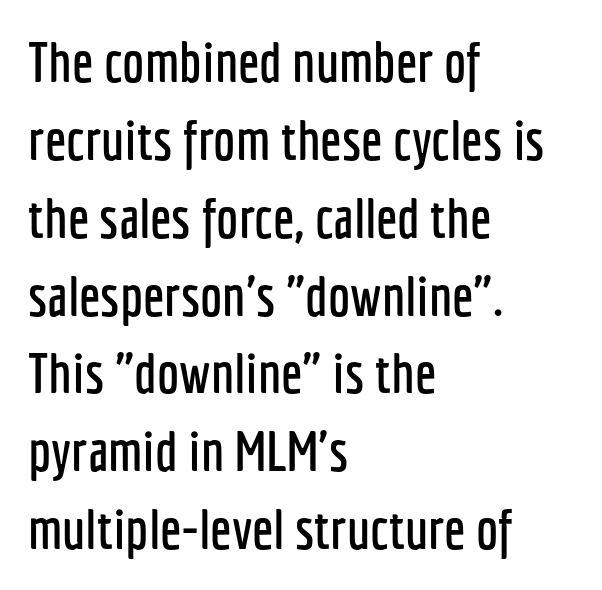
The image shows 56 px condensed sans-serif type, upright; set left-aligned, normal line spacing (1.39x), normal letter spacing, not underlined; low stroke contrast and a medium x-height.
